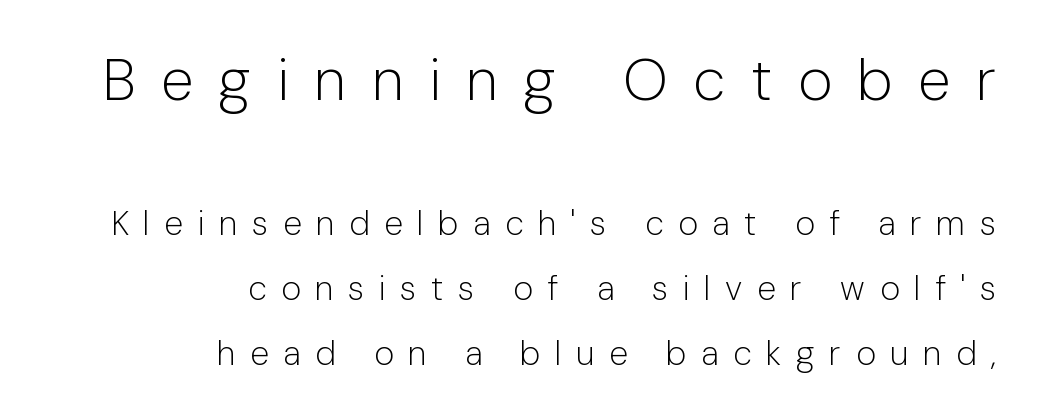
{"serif": "no", "italic": "no", "bold": "no", "weight": "light", "width": "normal", "stroke_contrast": "low", "x_height": "medium", "monospaced": "no", "underline": "no", "align": "right", "line_spacing": "loose", "line_spacing_ratio": 1.91, "letter_spacing": "wide", "letter_spacing_em": 0.43, "larger_block": "first", "size_ratio": 1.74, "glyph_px": 59}
